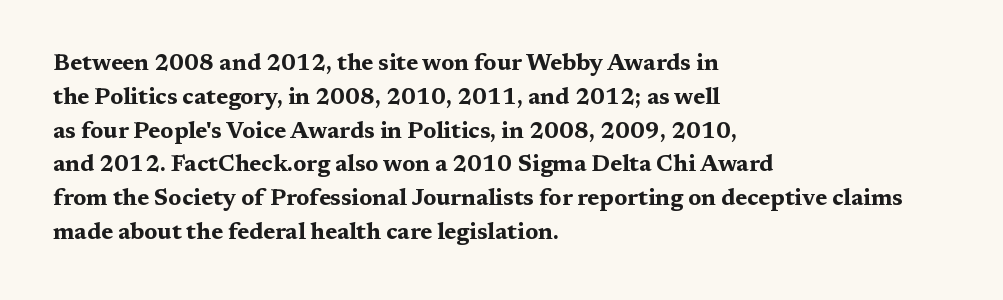
Bold? Absolutely — the strokes are thick and heavy. The setting favours the left margin, as ordinary paragraphs usually do. The font's upright variant was chosen for this text. A bare baseline throughout the passage. Vertical spacing — default.
